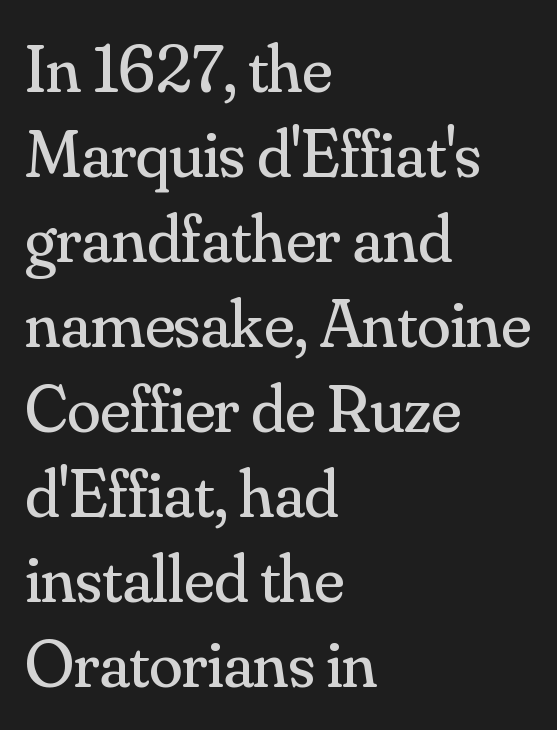
{"serif": "yes", "italic": "no", "bold": "no", "weight": "regular", "width": "normal", "stroke_contrast": "medium", "x_height": "small", "monospaced": "no", "underline": "no", "align": "left", "line_spacing": "normal", "line_spacing_ratio": 1.25, "letter_spacing": "normal", "letter_spacing_em": 0.0, "glyph_px": 68}
